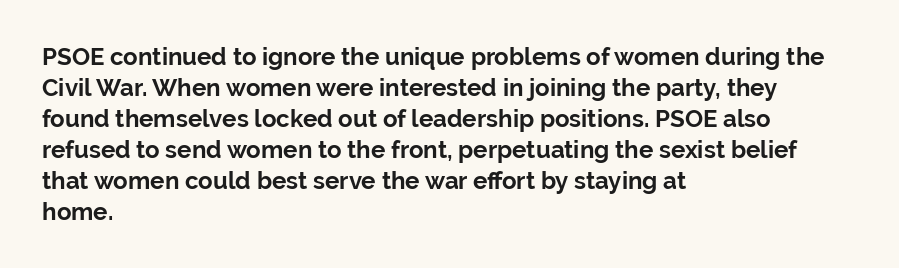
If you measured baseline to baseline, you'd find a middling distance. The specimen reads as upright at a glance. Glyph-to-glyph distance matches everyday printed text. Heavy, bold letterforms. Each row of text sits above clean, open space.
